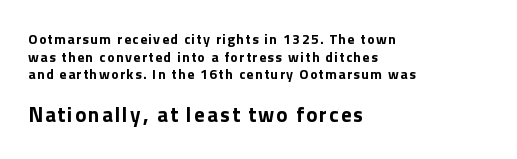
{"italic": "no", "bold": "yes", "underline": "no", "align": "left", "line_spacing": "normal", "line_spacing_ratio": 1.26, "larger_block": "second", "size_ratio": 1.5, "glyph_px": 21}
